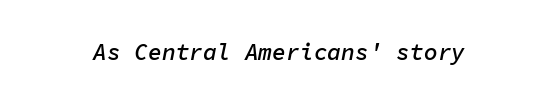
Q: Is the text bold? A: Semi-bold.
Q: Is the text italic (slanted)? A: Yes, it leans right by about 11 degrees.
Q: Is the text underlined? A: No.
Q: Is the spacing between letters normal or unusually wide? A: Normal.
